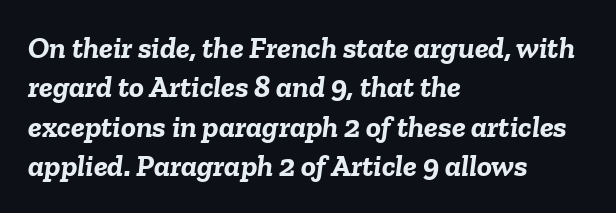
The image shows 31 px semibold type, italic (leaning right); set left-aligned, normal line spacing (1.27x), normal letter spacing, not underlined; low stroke contrast and a medium x-height.
